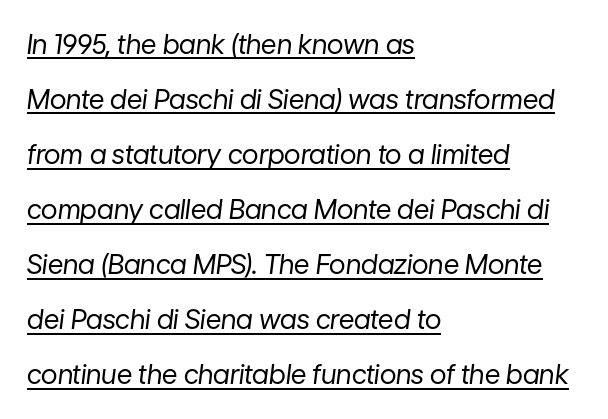
Q: Is the text bold? A: No.
Q: Is the text italic (slanted)? A: Yes, it leans right by about 7 degrees.
Q: Is the text underlined? A: Yes.
Q: How is the paragraph aligned? A: Left-aligned.
Q: Is the spacing between letters normal or unusually wide? A: Normal.
Q: Is the spacing between lines tight, normal or loose? A: Loose.
